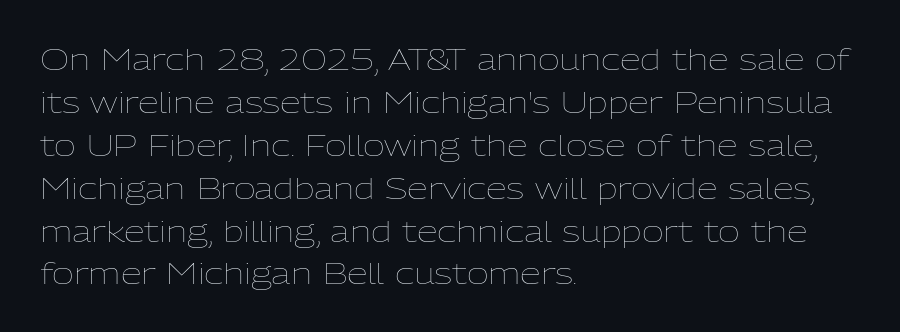
Q: Is the text bold? A: No.
Q: Is the text italic (slanted)? A: No, it is upright.
Q: Is the text underlined? A: No.
Q: How is the paragraph aligned? A: Left-aligned.
Q: Is the spacing between letters normal or unusually wide? A: Normal.
Q: Is the spacing between lines tight, normal or loose? A: Normal.
Q: Width (condensed, normal, or wide)? A: Normal.
Q: Stroke contrast? A: Low.
Q: x-height? A: Medium.
Q: Monospaced? A: No.
